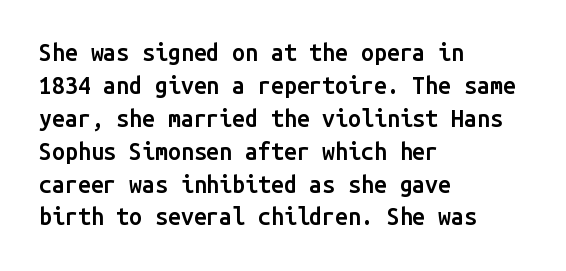
{"italic": "no", "bold": "semi", "underline": "no", "align": "left", "line_spacing": "normal", "line_spacing_ratio": 1.43, "letter_spacing": "normal", "letter_spacing_em": 0.0, "glyph_px": 23}
